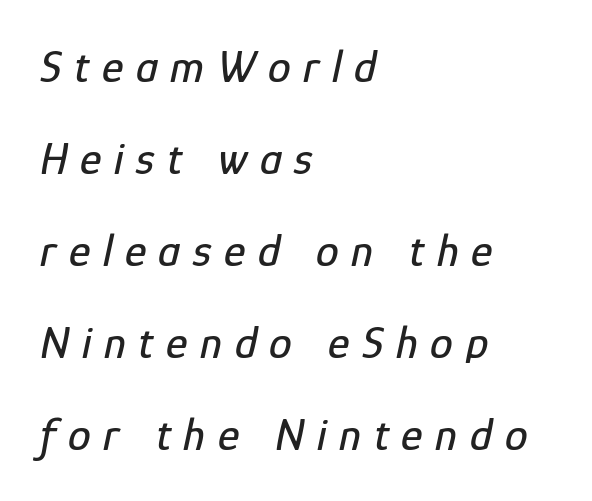
The image shows 46 px condensed type, italic (leaning right); set left-aligned, loose line spacing (2.0x), unusually wide letter spacing (+0.27 em), not underlined; low stroke contrast and a medium x-height.
